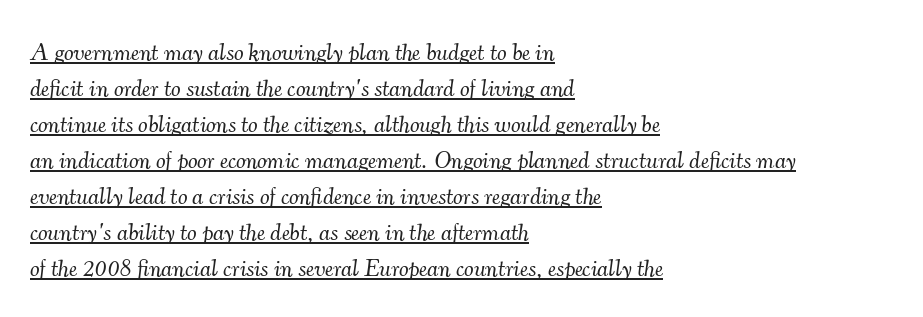
The lines sit at an ordinary, default distance from one another. The gaps between neighbouring characters are ordinary and unremarkable. The glyphs are accompanied by a horizontal stroke just below them. The specimen reads as italic at a glance.
